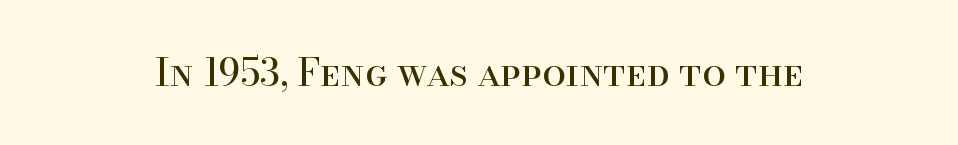
Q: Is the text bold? A: No.
Q: Is the text italic (slanted)? A: No, it is upright.
Q: Is the typeface a serif or a sans-serif typeface? A: Serif.
Q: Is the text underlined? A: No.
Q: How is the paragraph aligned? A: Centered.
Q: Is the spacing between letters normal or unusually wide? A: Normal.
Q: Width (condensed, normal, or wide)? A: Normal.
Q: Stroke contrast? A: High.
Q: x-height? A: Small.
Q: Monospaced? A: No.
